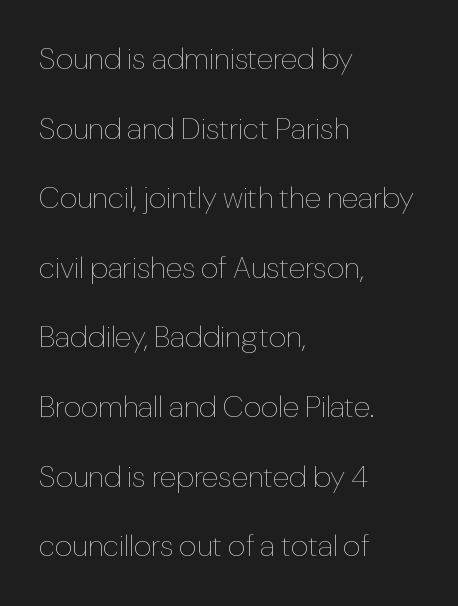
{"italic": "no", "bold": "no", "weight": "thin", "width": "normal", "stroke_contrast": "low", "x_height": "medium", "monospaced": "no", "underline": "no", "align": "left", "line_spacing": "loose", "line_spacing_ratio": 2.32, "letter_spacing": "normal", "letter_spacing_em": 0.0, "glyph_px": 30}
